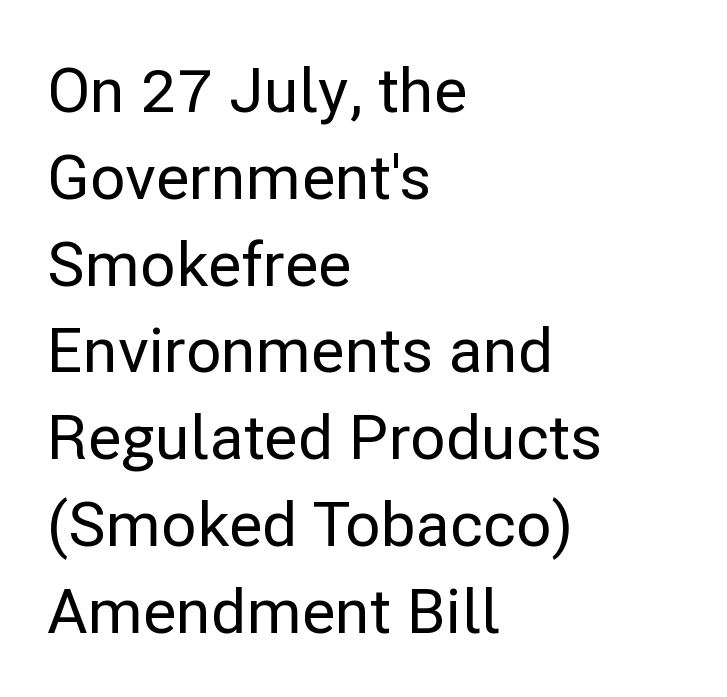
Q: Is the text italic (slanted)? A: No, it is upright.
Q: Is the typeface a serif or a sans-serif typeface? A: Sans-serif.
Q: Is the text underlined? A: No.
Q: How is the paragraph aligned? A: Left-aligned.
Q: Is the spacing between letters normal or unusually wide? A: Normal.
Q: Is the spacing between lines tight, normal or loose? A: Normal.
Q: Width (condensed, normal, or wide)? A: Normal.
Q: Stroke contrast? A: Low.
Q: x-height? A: Medium.
Q: Monospaced? A: No.
